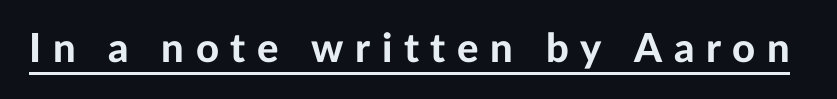
Here the glyphs are tracked loosely, breaking word shapes into spaced letters. The letters stand straight up with perfectly vertical stems. The rendering uses natural spacing where letterforms have individual widths. These lines are composed in type without serifs.
